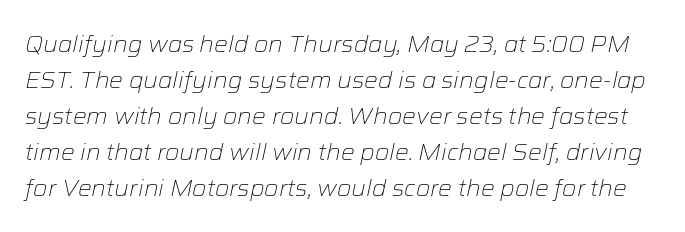
Weight class: somewhere from thin through regular. Slanted lettering throughout. A typesetter would call this zero additional tracking. Vertical spacing — default.
